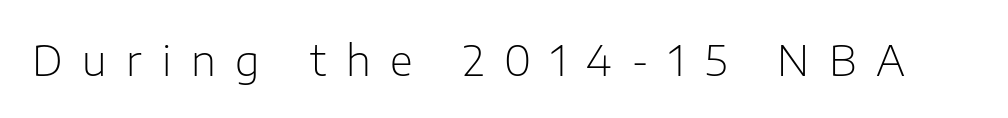
Proportional: the letters do not fall into vertical columns. The letters carry no serifs — their stems end cleanly without finishing strokes. Does extra space separate the letters? Yes, quite a lot of it. The lettering holds an erect, upright posture throughout.
